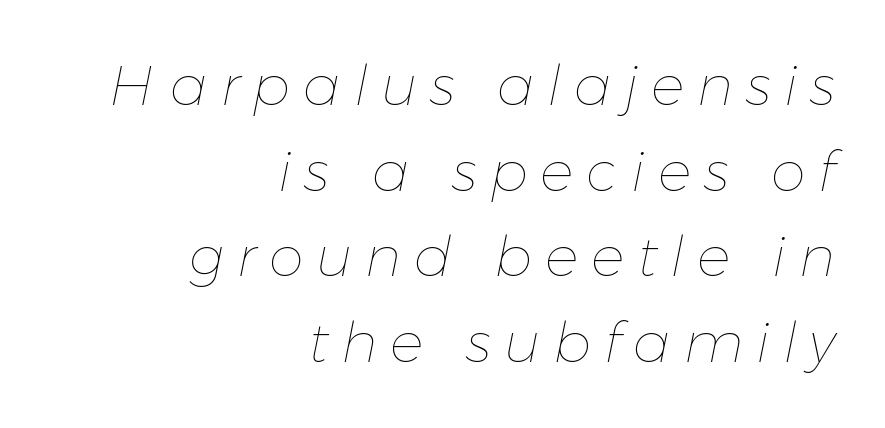
{"italic": "yes", "lean": "right", "slant_degrees": 11, "bold": "no", "weight": "thin", "width": "normal", "stroke_contrast": "low", "x_height": "medium", "monospaced": "no", "underline": "no", "align": "right", "line_spacing": "normal", "line_spacing_ratio": 1.53, "letter_spacing": "wide", "letter_spacing_em": 0.23, "glyph_px": 56}
